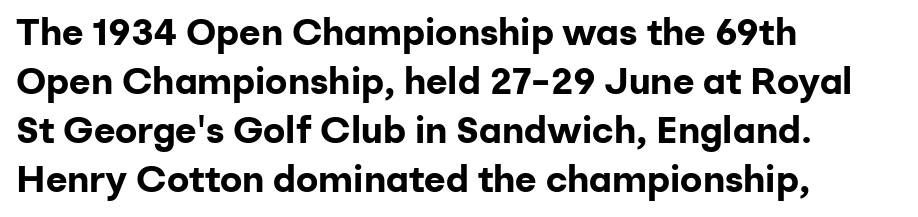
The image shows 37 px bold sans-serif type, upright; set left-aligned, normal line spacing (1.32x), normal letter spacing, not underlined; low stroke contrast and a medium x-height.
